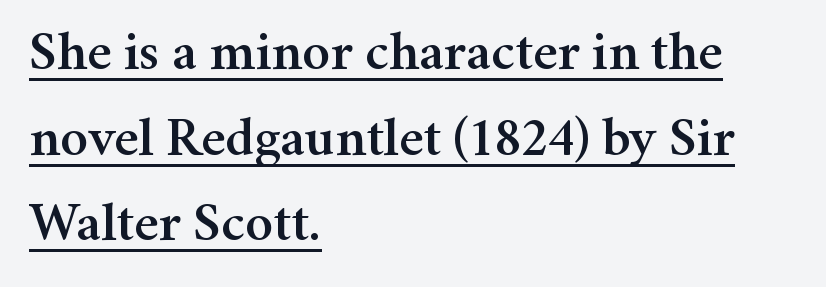
Q: Is the text italic (slanted)? A: No, it is upright.
Q: Is the typeface a serif or a sans-serif typeface? A: Serif.
Q: Is the text underlined? A: Yes.
Q: How is the paragraph aligned? A: Left-aligned.
Q: Is the spacing between letters normal or unusually wide? A: Normal.
Q: Is the spacing between lines tight, normal or loose? A: Normal.
Q: Width (condensed, normal, or wide)? A: Normal.
Q: Stroke contrast? A: Medium.
Q: x-height? A: Medium.
Q: Monospaced? A: No.
